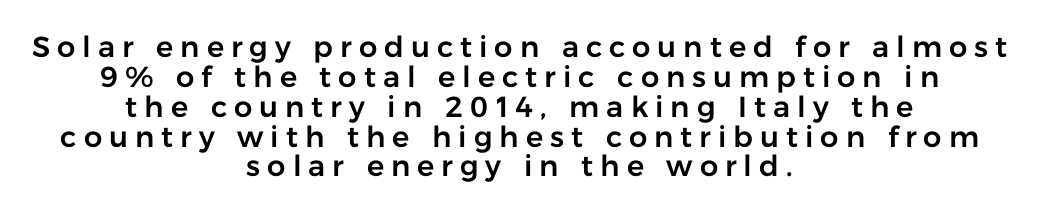
Spacing between characters has been opened up far beyond the box default. Style check: upright. If you measured baseline to baseline, you'd find a short distance. The glyphs are unaccompanied by any horizontal stroke below them. The glyphs in this specimen are sans serif.
